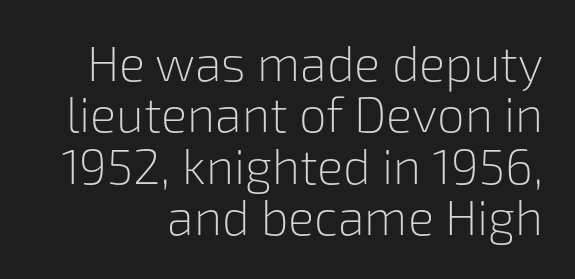
The specimen reads as upright at a glance. Each stroke keeps to a modest, everyday thickness or less. Regarding leading, the lines here are crowded together. Do the characters align in a grid? No, the font is proportional. In terms of letterspacing, this is plain default setting.
